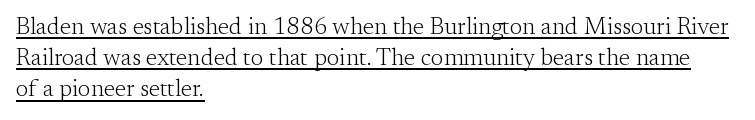
The image shows 24 px text type, upright; set left-aligned, normal line spacing (1.3x), normal letter spacing, underlined.
